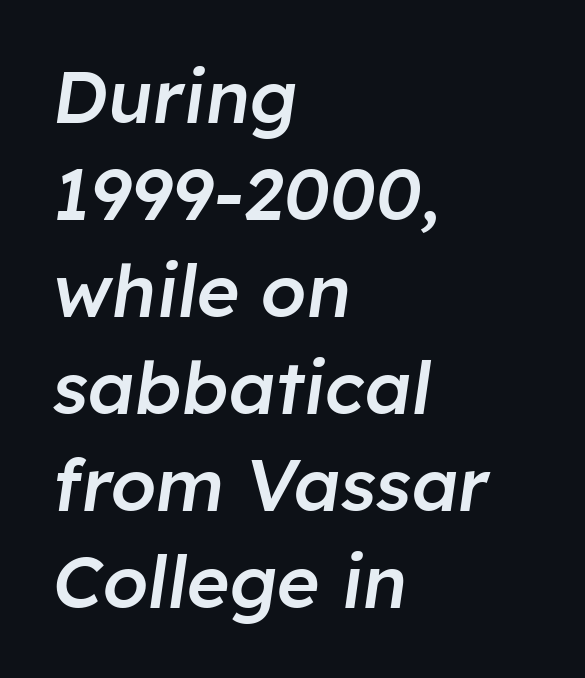
Moderately thickened strokes mark this as semibold type. Proportional: the letters do not fall into vertical columns. Is the type slanted? Yes — the strokes lean at a clear angle. Does the copy run flush right? No — it runs flush left. The string is rendered with underlining switched off. This sample uses plain, unmodified letter spacing.
